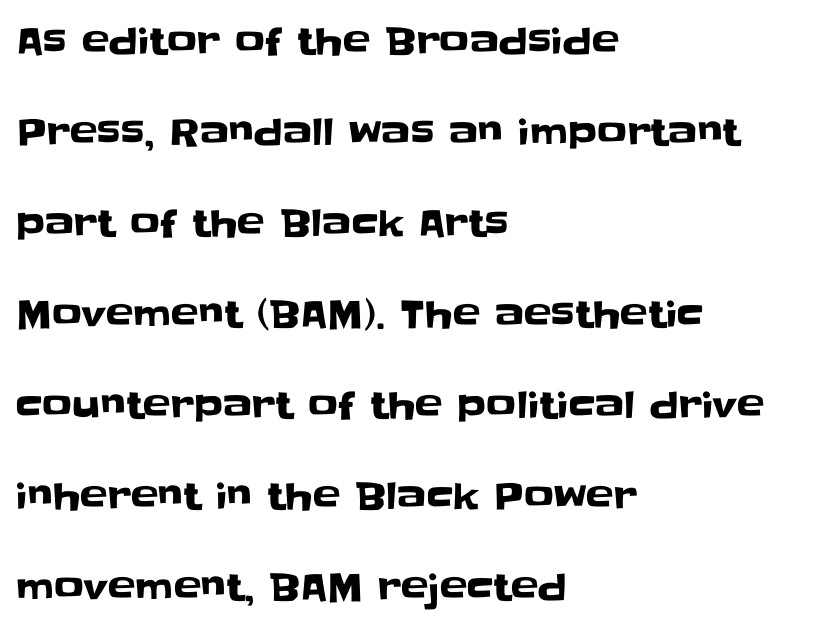
Q: Is the text italic (slanted)? A: No, it is upright.
Q: Is the typeface a serif or a sans-serif typeface? A: Sans-serif.
Q: Is the text underlined? A: No.
Q: How is the paragraph aligned? A: Left-aligned.
Q: Is the spacing between letters normal or unusually wide? A: Normal.
Q: Is the spacing between lines tight, normal or loose? A: Loose.
Q: Width (condensed, normal, or wide)? A: Normal.
Q: Stroke contrast? A: Low.
Q: x-height? A: Large.
Q: Monospaced? A: No.
